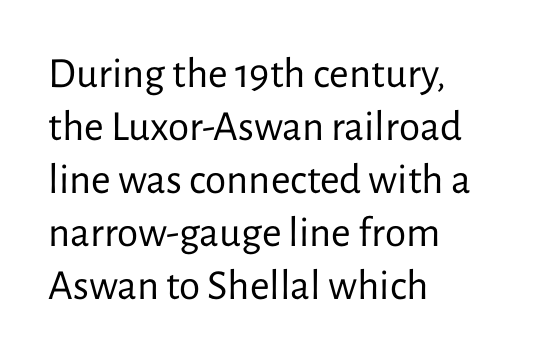
The image shows 43 px regular-weight sans-serif type, upright; set left-aligned, line spacing 1.23x, normal letter spacing, not underlined; low stroke contrast and a medium x-height.
